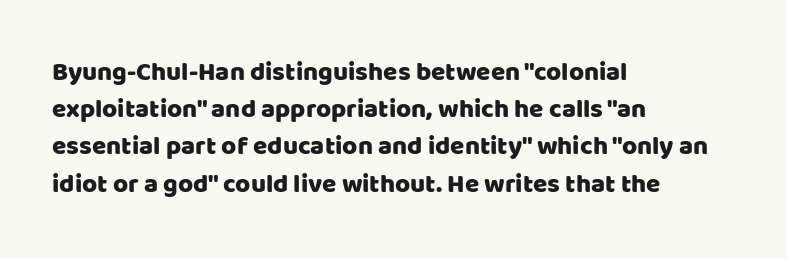
{"italic": "no", "underline": "no", "align": "left", "line_spacing": "normal", "line_spacing_ratio": 1.43, "letter_spacing": "normal", "letter_spacing_em": 0.0, "glyph_px": 26}
